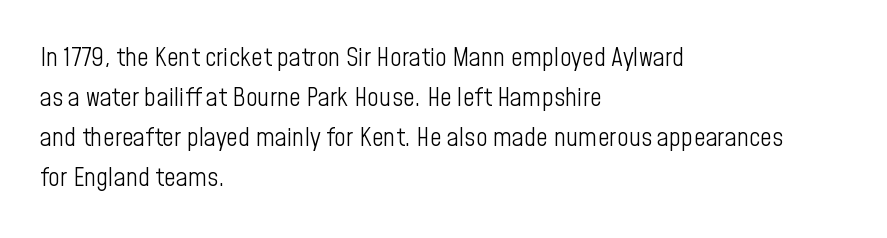
{"italic": "no", "bold": "no", "underline": "no", "align": "left", "line_spacing": "normal", "line_spacing_ratio": 1.54, "letter_spacing": "normal", "letter_spacing_em": 0.0, "glyph_px": 26}
